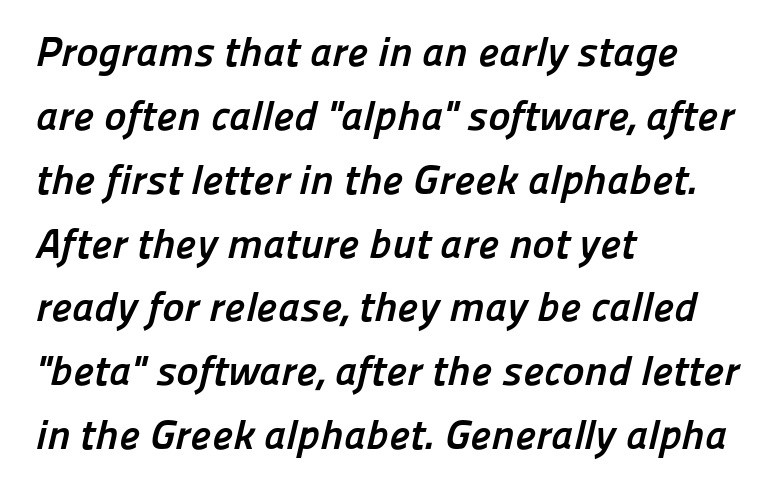
The image shows 42 px semibold sans-serif type; set left-aligned, normal line spacing (1.52x), normal letter spacing, not underlined; low stroke contrast and a medium x-height.
